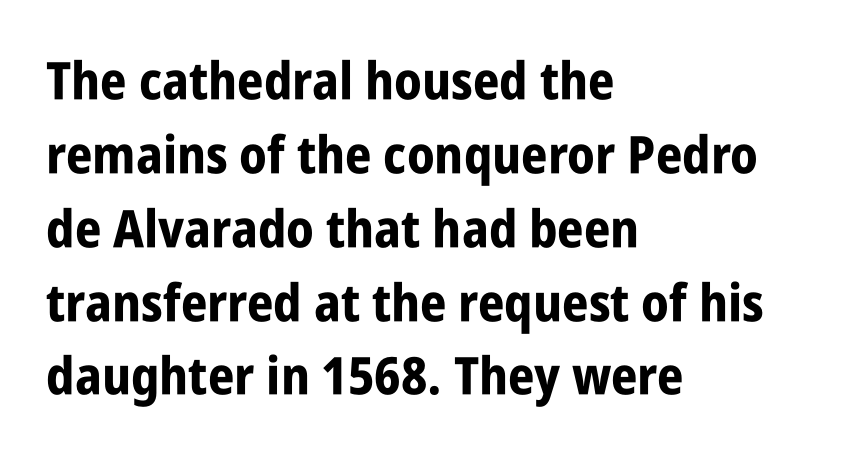
Q: Is the text bold? A: Yes.
Q: Is the text italic (slanted)? A: No, it is upright.
Q: Is the typeface a serif or a sans-serif typeface? A: Sans-serif.
Q: Is the text underlined? A: No.
Q: How is the paragraph aligned? A: Left-aligned.
Q: Is the spacing between letters normal or unusually wide? A: Normal.
Q: Is the spacing between lines tight, normal or loose? A: Normal.
Q: Width (condensed, normal, or wide)? A: Condensed.
Q: Stroke contrast? A: Low.
Q: x-height? A: Large.
Q: Monospaced? A: No.
